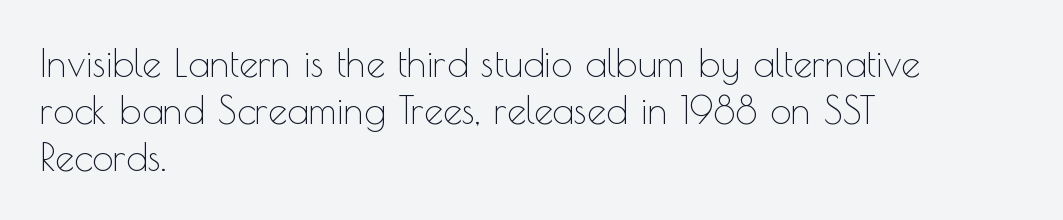
Q: Is the text bold? A: No.
Q: Is the text italic (slanted)? A: No, it is upright.
Q: Is the typeface a serif or a sans-serif typeface? A: Sans-serif.
Q: Is the text underlined? A: No.
Q: How is the paragraph aligned? A: Left-aligned.
Q: Is the spacing between letters normal or unusually wide? A: Normal.
Q: Width (condensed, normal, or wide)? A: Normal.
Q: x-height? A: Small.
Q: Monospaced? A: No.
